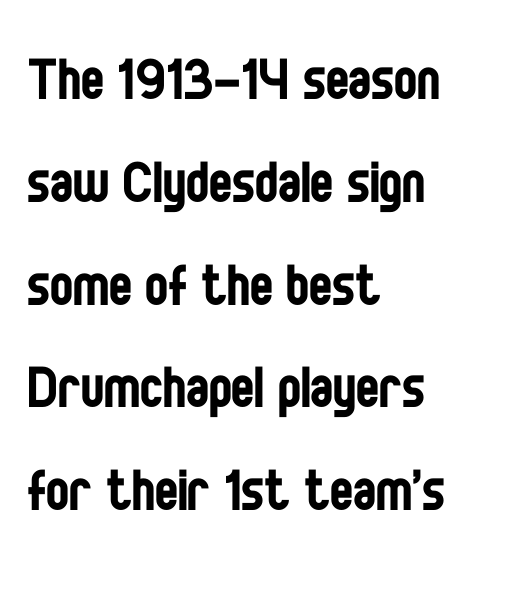
Q: Is the text bold? A: No.
Q: Is the text italic (slanted)? A: No, it is upright.
Q: Is the typeface a serif or a sans-serif typeface? A: Sans-serif.
Q: Is the text underlined? A: No.
Q: How is the paragraph aligned? A: Left-aligned.
Q: Is the spacing between letters normal or unusually wide? A: Normal.
Q: Is the spacing between lines tight, normal or loose? A: Normal.
Q: Width (condensed, normal, or wide)? A: Condensed.
Q: Stroke contrast? A: Low.
Q: x-height? A: Large.
Q: Monospaced? A: No.
